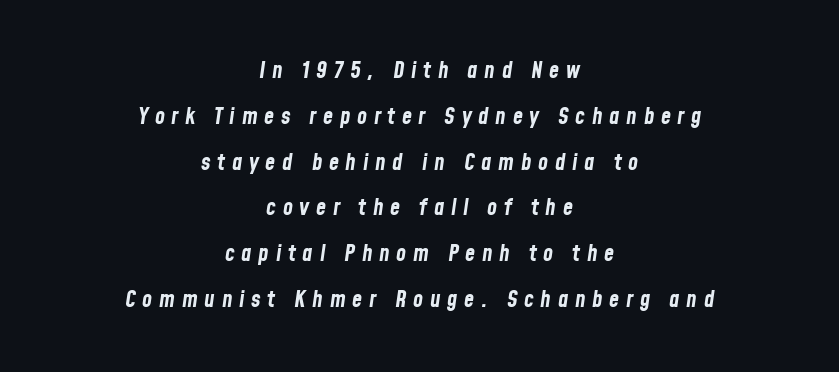
The image shows 23 px bold type, italic (leaning right); set centered, loose line spacing (1.99x), unusually wide letter spacing (+0.29 em), not underlined.
